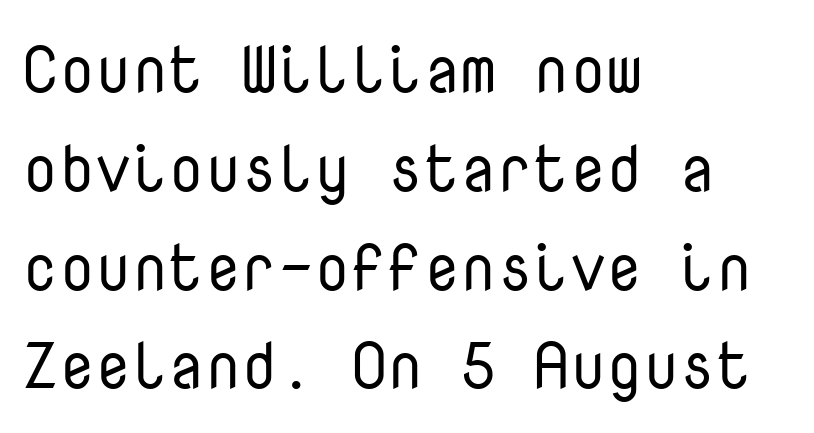
The image shows 65 px regular-weight sans-serif type, upright, monospaced; set left-aligned, normal line spacing (1.52x), normal letter spacing, not underlined; low stroke contrast and a medium x-height.
